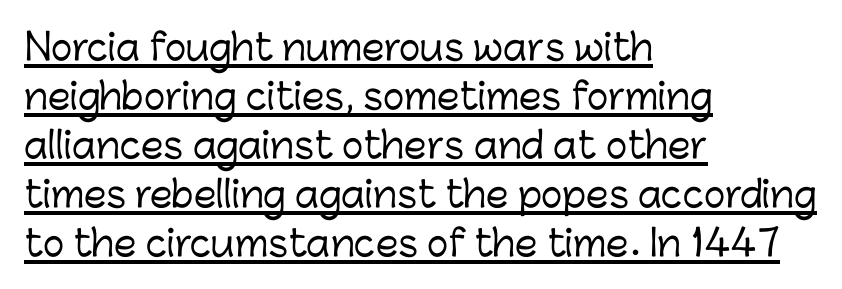
The text was rendered using a sans face with plain stroke endings. The rendering uses natural spacing where letterforms have individual widths. Visually the block forms a straight wall on the left and a jagged coastline on the right. Honestly, the underline is the first thing you notice here. Caption: standard tracking, unaltered. This is the regular roman posture of the typeface.
